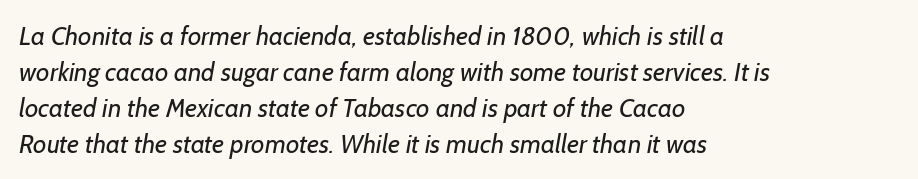
Vertical stems look standard width or narrower in stroke. Leading: standard. Each row of text sits above clean, open space. Does the copy run flush right? No — it runs flush left. Nobody touched the tracking dial on this one.
